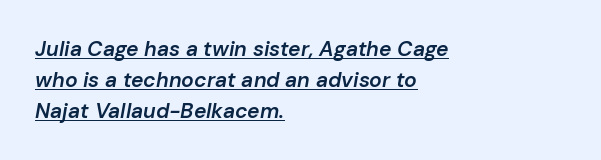
The image shows 21 px text type, italic (leaning right); set left-aligned, normal line spacing (1.47x), normal letter spacing, underlined.
